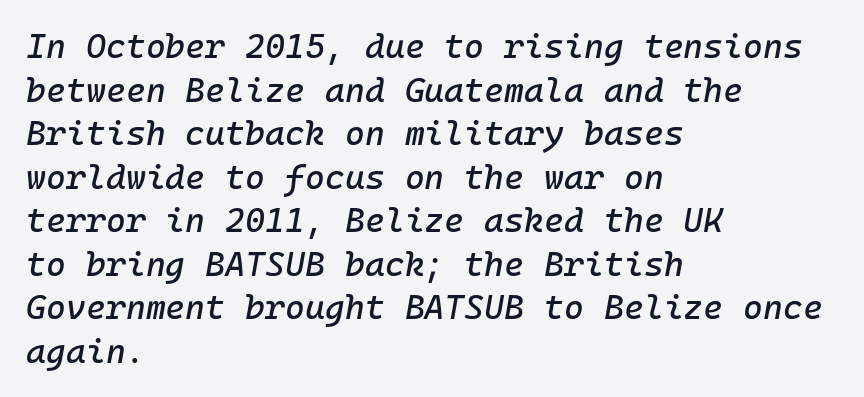
The image shows 34 px text type, italic (leaning right); set left-aligned, normal line spacing (1.28x), normal letter spacing, not underlined; low stroke contrast and a medium x-height.
